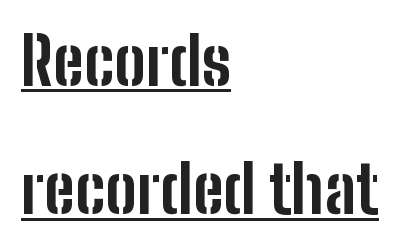
The image shows 66 px bold, condensed sans-serif type, upright; set left-aligned, loose line spacing (1.94x), normal letter spacing, underlined; low stroke contrast and a medium x-height.
